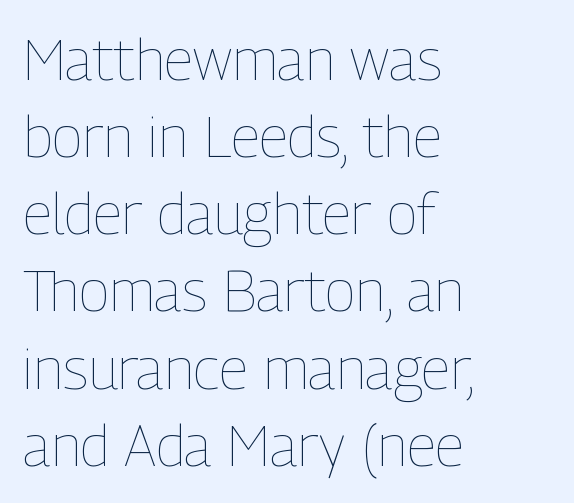
Underlining? Definitely not there. Notice how descenders clear the ascenders below comfortably — that's standard leading. This sample has the flowing, uneven cadence of proportional lettering. Line beginnings align vertically; line endings do not. Letters have the restrained weight of plain body copy at most.
